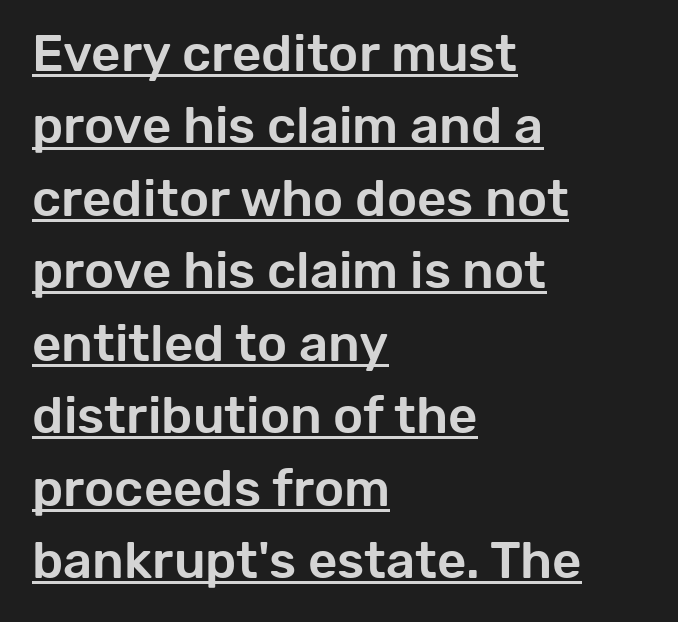
The image shows 51 px sans-serif type, upright; set left-aligned, normal line spacing (1.42x), normal letter spacing, underlined; low stroke contrast and a medium x-height.
